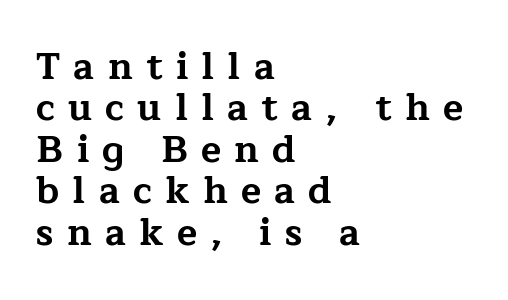
The image shows 37 px bold, wide serif type, upright; set left-aligned, tight line spacing (1.12x), unusually wide letter spacing (+0.36 em), not underlined; low stroke contrast and a medium x-height.
